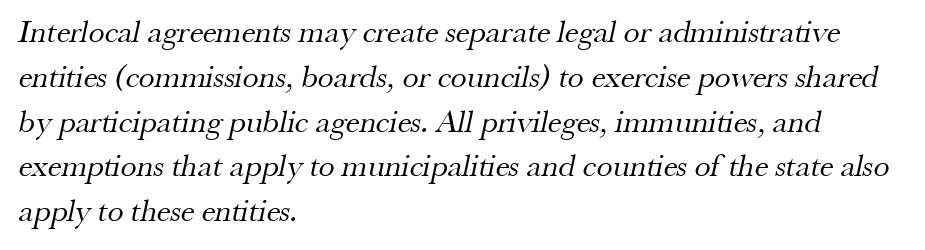
The image shows 32 px regular-weight serif type; set left-aligned, normal line spacing (1.4x), normal letter spacing, not underlined; medium stroke contrast and a small x-height.
